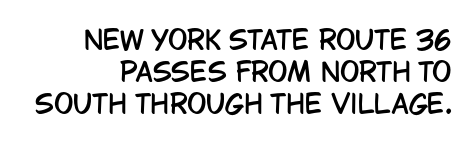
{"italic": "no", "underline": "no", "align": "right", "line_spacing_ratio": 1.24, "letter_spacing": "normal", "letter_spacing_em": 0.0, "glyph_px": 26}
